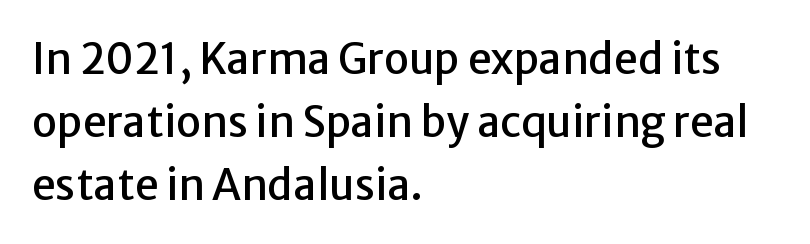
{"serif": "no", "italic": "no", "width": "normal", "stroke_contrast": "low", "x_height": "medium", "monospaced": "no", "underline": "no", "align": "left", "line_spacing": "normal", "line_spacing_ratio": 1.5, "letter_spacing": "normal", "letter_spacing_em": 0.0, "glyph_px": 42}
